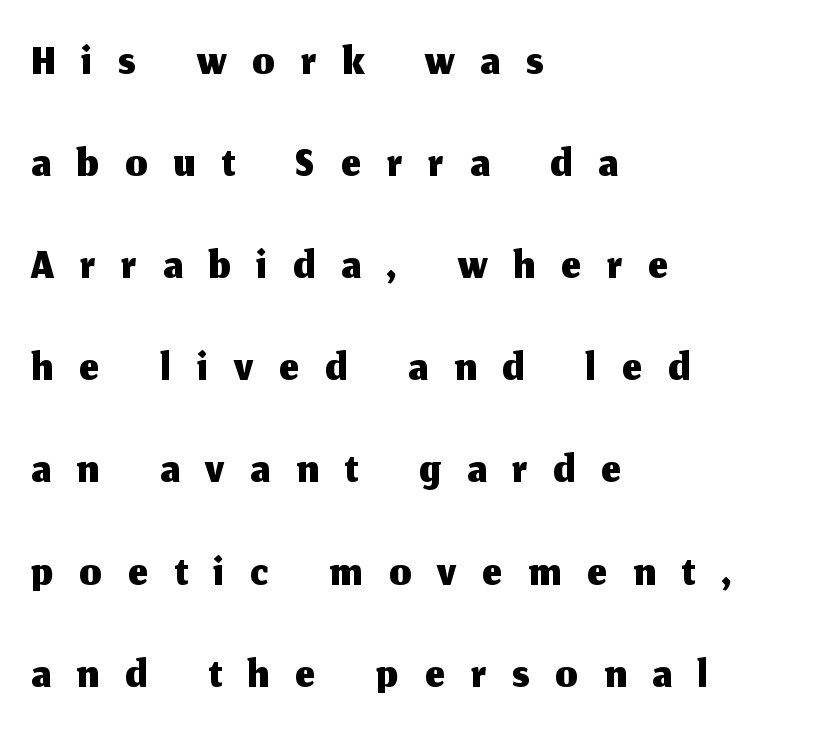
Here the designer chose a conventional face with non-uniform glyph widths. The type is letterspaced generously, with wide tracking. You can tell from the bare stems that sans-serif type was used. Evenly set lines give the paragraph a standard silhouette.
